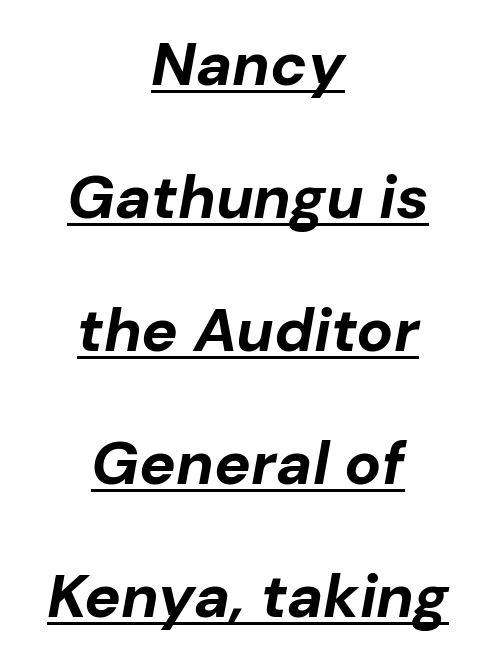
The image shows 61 px bold type, italic (leaning right); set centered, loose line spacing (2.18x), normal letter spacing, underlined; low stroke contrast and a medium x-height.
